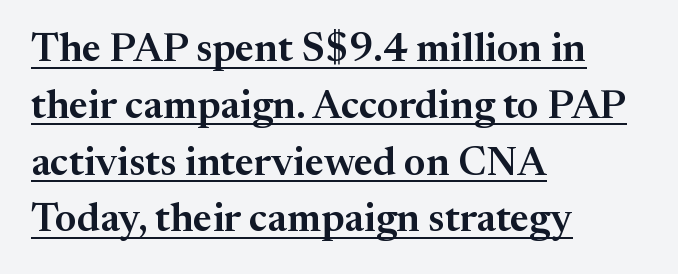
Q: Is the text italic (slanted)? A: No, it is upright.
Q: Is the typeface a serif or a sans-serif typeface? A: Serif.
Q: Is the text underlined? A: Yes.
Q: How is the paragraph aligned? A: Left-aligned.
Q: Is the spacing between letters normal or unusually wide? A: Normal.
Q: Is the spacing between lines tight, normal or loose? A: Normal.
Q: Width (condensed, normal, or wide)? A: Normal.
Q: Stroke contrast? A: Medium.
Q: x-height? A: Medium.
Q: Monospaced? A: No.
